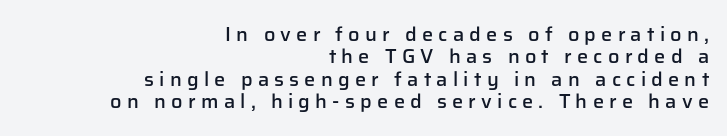
The image shows 20 px text type, upright; set right-aligned, tight line spacing (1.12x), unusually wide letter spacing (+0.26 em), not underlined.
